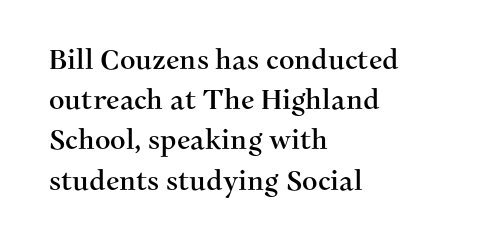
{"italic": "no", "underline": "no", "align": "left", "line_spacing": "normal", "line_spacing_ratio": 1.49, "letter_spacing": "normal", "letter_spacing_em": 0.0, "glyph_px": 27}
